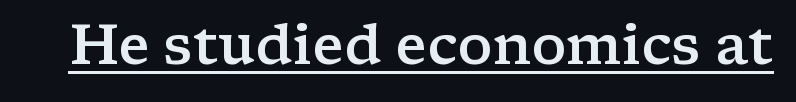
Q: Is the text bold? A: Semi-bold.
Q: Is the text italic (slanted)? A: No, it is upright.
Q: Is the typeface a serif or a sans-serif typeface? A: Serif.
Q: Is the text underlined? A: Yes.
Q: Is the spacing between letters normal or unusually wide? A: Normal.
Q: Width (condensed, normal, or wide)? A: Wide.
Q: Stroke contrast? A: Low.
Q: x-height? A: Medium.
Q: Monospaced? A: No.
